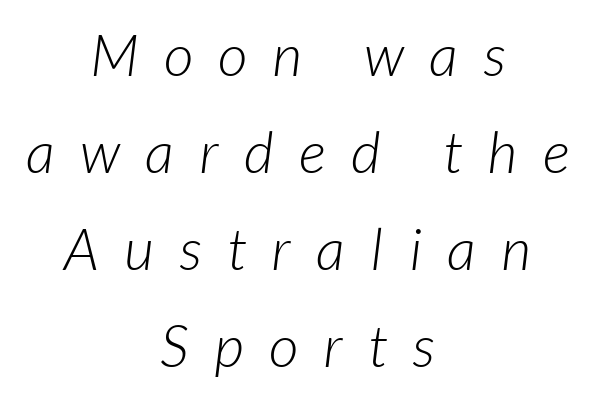
{"serif": "no", "bold": "no", "weight": "light", "width": "normal", "stroke_contrast": "low", "x_height": "medium", "monospaced": "no", "underline": "no", "align": "center", "line_spacing": "normal", "line_spacing_ratio": 1.67, "letter_spacing": "wide", "letter_spacing_em": 0.44, "glyph_px": 58}
